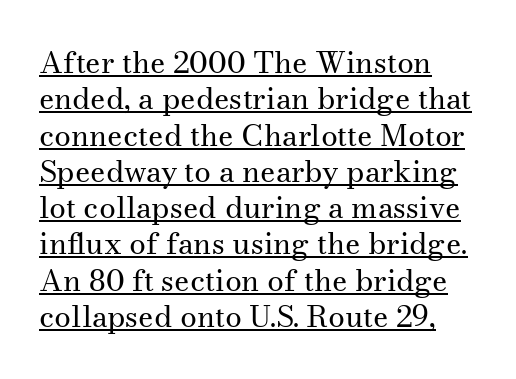
One-word summary of the alignment: left. Descenders here cross a horizontal rule under the line. Stem width sits at or under what a default text font uses. The passage shown has conventional tracking throughout. A typesetter would label this face a serif. This is the regular roman posture of the typeface.
